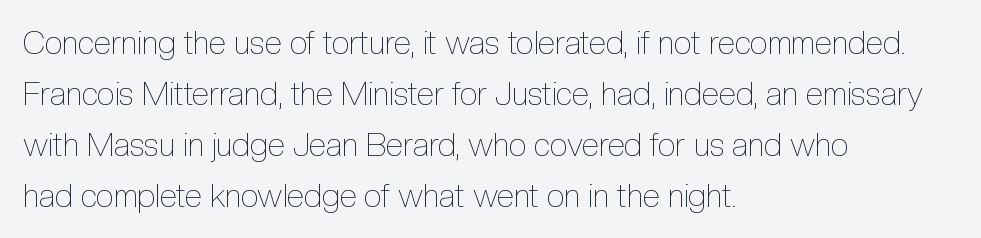
Q: Is the text bold? A: No.
Q: Is the text italic (slanted)? A: No, it is upright.
Q: Is the text underlined? A: No.
Q: How is the paragraph aligned? A: Left-aligned.
Q: Is the spacing between letters normal or unusually wide? A: Normal.
Q: Is the spacing between lines tight, normal or loose? A: Normal.
Q: Width (condensed, normal, or wide)? A: Condensed.
Q: x-height? A: Medium.
Q: Monospaced? A: No.
